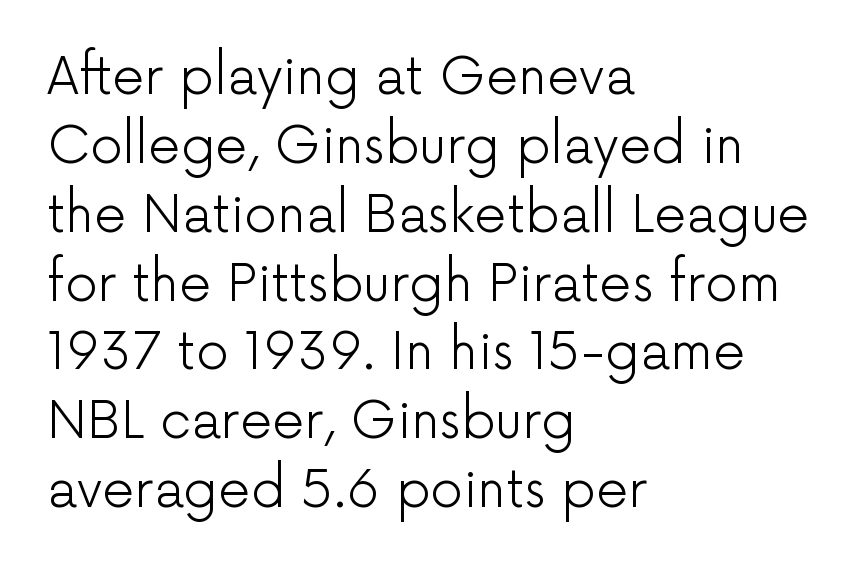
No extra ink here — the face is not bold. Letters rest on an invisible, unmarked baseline. Each letter keeps its own natural width here, so spacing adapts to shape. A typesetter would call this zero additional tracking. The space between consecutive lines is moderate. Typographically, this falls in the sans-serif category.
